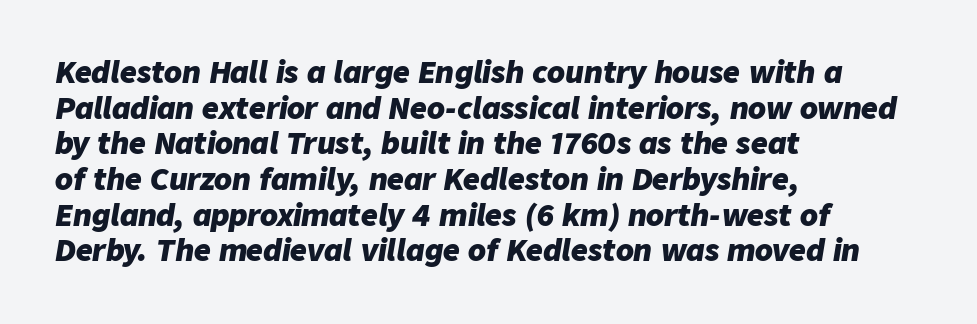
Pretty heavy lettering here — definitely bold. Words appear dense and cohesive because spacing is normal. The rendering uses natural spacing where letterforms have individual widths. The specimen omits any rule beneath the text block's lines. The text carries the slant typical of an italic or oblique font. Layout note: lines flush left.
